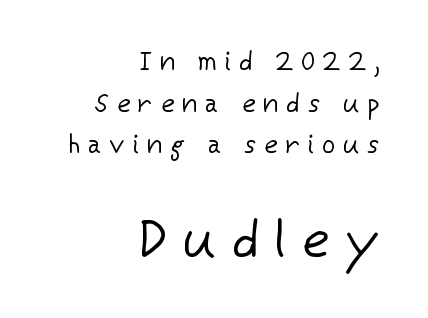
The image shows 52 px regular-weight sans-serif type, upright; set right-aligned, normal line spacing (1.6x), unusually wide letter spacing (+0.31 em), not underlined; the second (bottom) block is 2.0x larger; low stroke contrast and a medium x-height.
